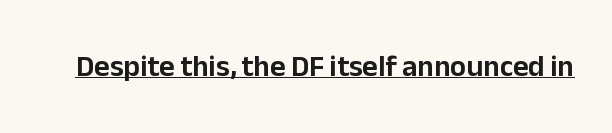
{"serif": "no", "italic": "no", "width": "normal", "stroke_contrast": "low", "x_height": "medium", "monospaced": "no", "underline": "yes", "letter_spacing": "normal", "letter_spacing_em": 0.0, "glyph_px": 30}
